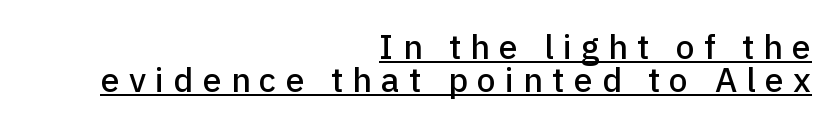
Q: Is the text italic (slanted)? A: No, it is upright.
Q: Is the typeface a serif or a sans-serif typeface? A: Sans-serif.
Q: Is the text underlined? A: Yes.
Q: How is the paragraph aligned? A: Right-aligned.
Q: Is the spacing between letters normal or unusually wide? A: Unusually wide.
Q: Is the spacing between lines tight, normal or loose? A: Tight.
Q: Width (condensed, normal, or wide)? A: Normal.
Q: Stroke contrast? A: Low.
Q: x-height? A: Medium.
Q: Monospaced? A: No.
